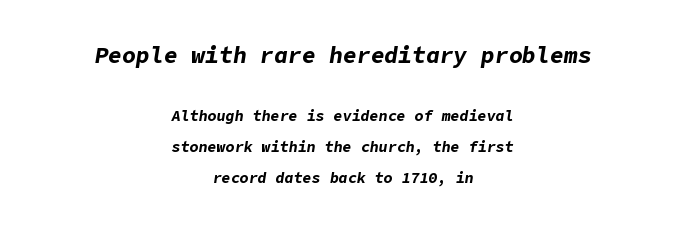
The image shows 23 px bold type, italic (leaning right); set centered, loose line spacing (2.06x), normal letter spacing, not underlined; the first (top) block is 1.53x larger.
